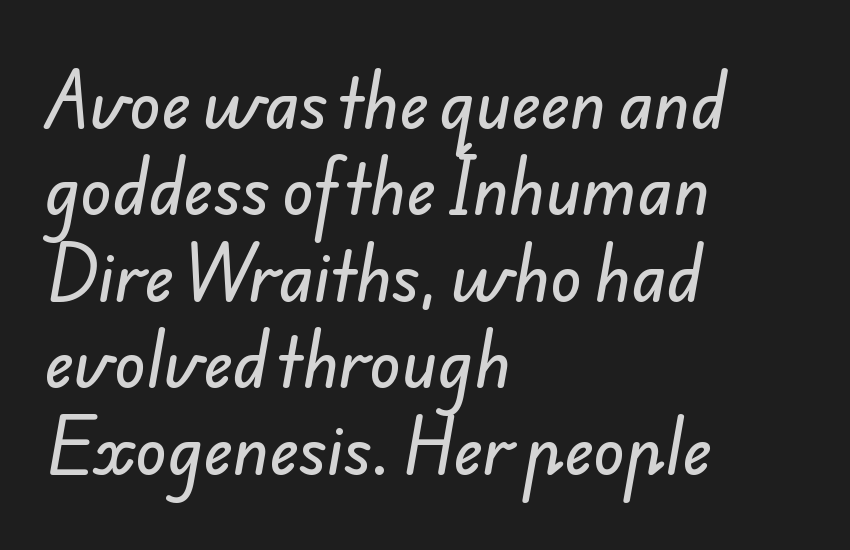
Normally led — the rows are evenly, conventionally spaced. The passage shown is typeset with a sans-serif family. The rendering anchors every line to the left-hand side. The type is set solid horizontally, with unmodified tracking. The passage shown is typed in a proportional face where columns would drift.
